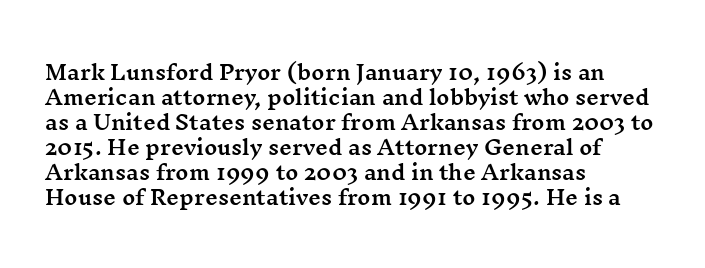
The space between consecutive lines is moderate. The area under the type is left untouched. The letters sit at their default tracking, neither squeezed nor spread. If you drew a line through each stem, it would be perfectly vertical. This rendering uses left alignment, leaving the right contour irregular.
